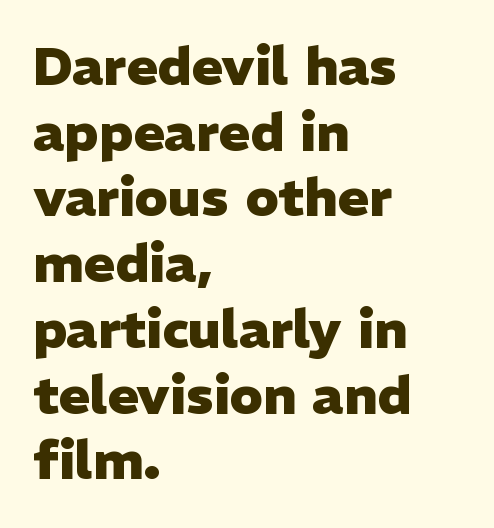
{"serif": "no", "italic": "no", "bold": "yes", "weight": "heavy", "width": "normal", "stroke_contrast": "low", "x_height": "medium", "monospaced": "no", "underline": "no", "align": "left", "line_spacing_ratio": 1.24, "letter_spacing": "normal", "letter_spacing_em": 0.0, "glyph_px": 53}
